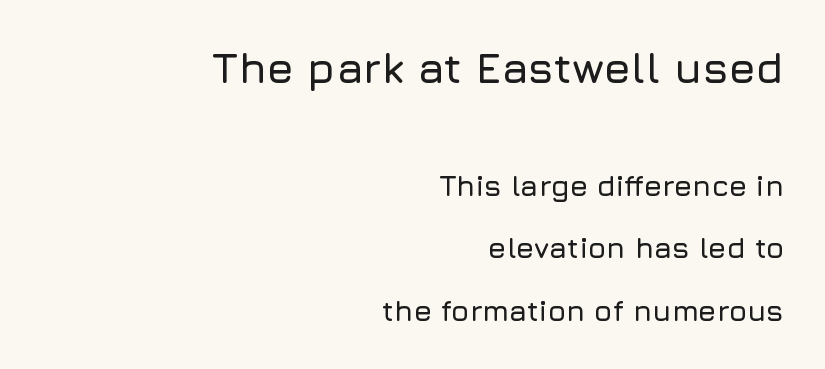
Tracking here is standard; glyphs follow each other at the usual distance. Do the characters align in a grid? No, the font is proportional. Baseline-to-baseline distance is far greater than the letter height. Nothing sits at the stroke ends, so this counts as sans-serif. Any mark beneath the type? The region is blank. Typesetter's note — upper block bumped up in size, lower block left smaller.
